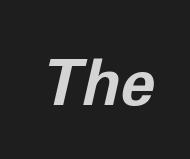
The image shows 64 px bold type, italic (leaning right); set normal letter spacing, not underlined; low stroke contrast and a medium x-height.
